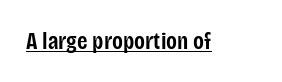
{"italic": "no", "bold": "semi", "underline": "yes", "letter_spacing": "normal", "letter_spacing_em": 0.0, "glyph_px": 24}
